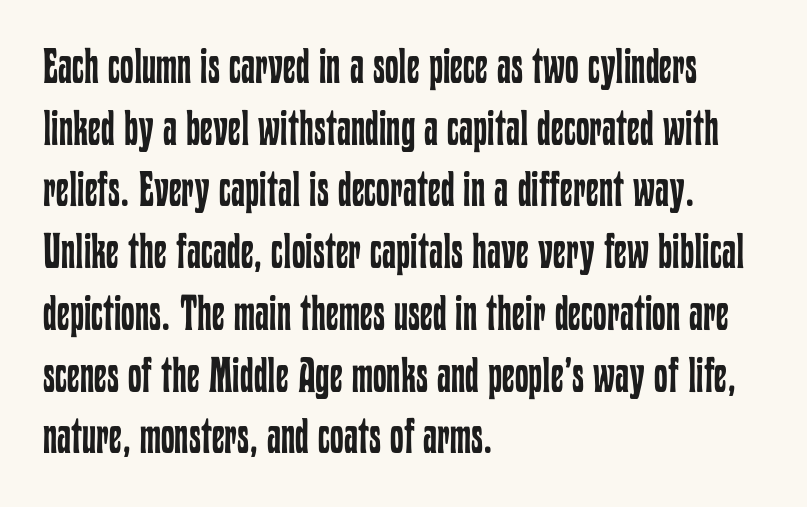
Q: Is the text bold? A: No.
Q: Is the text italic (slanted)? A: No, it is upright.
Q: Is the text underlined? A: No.
Q: How is the paragraph aligned? A: Left-aligned.
Q: Is the spacing between letters normal or unusually wide? A: Normal.
Q: Is the spacing between lines tight, normal or loose? A: Normal.
Q: Width (condensed, normal, or wide)? A: Condensed.
Q: Stroke contrast? A: Low.
Q: x-height? A: Medium.
Q: Monospaced? A: No.
